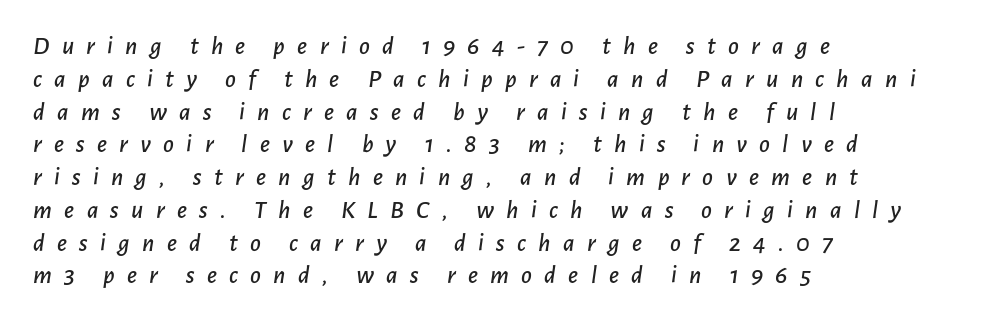
Letter spacing: wide. These lines sit exactly where default settings would place them. The letters are slanted; this is an italic face. One-word summary of the alignment: left.
